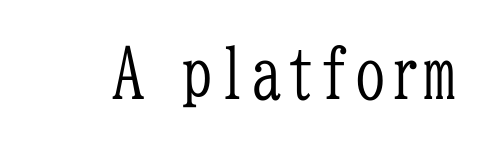
{"serif": "yes", "italic": "no", "bold": "no", "weight": "light", "width": "condensed", "stroke_contrast": "low", "x_height": "medium", "monospaced": "yes", "underline": "no", "letter_spacing": "normal", "letter_spacing_em": 0.0, "glyph_px": 69}
